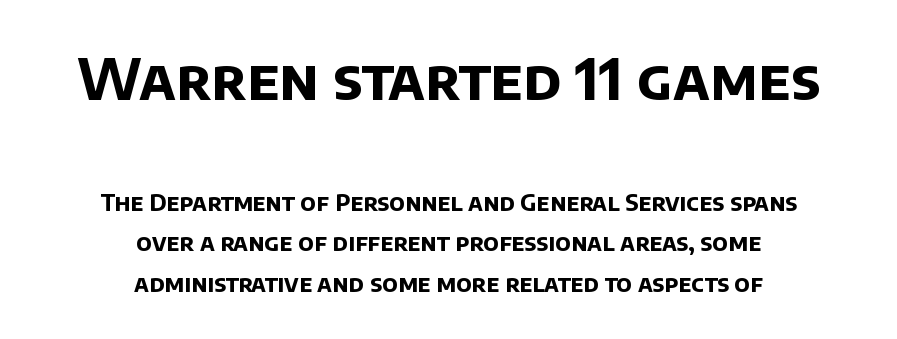
{"serif": "no", "bold": "yes", "weight": "bold", "width": "normal", "stroke_contrast": "low", "x_height": "large", "monospaced": "no", "underline": "no", "align": "center", "line_spacing_ratio": 1.76, "letter_spacing": "normal", "letter_spacing_em": 0.0, "larger_block": "first", "size_ratio": 2.48, "glyph_px": 57}
